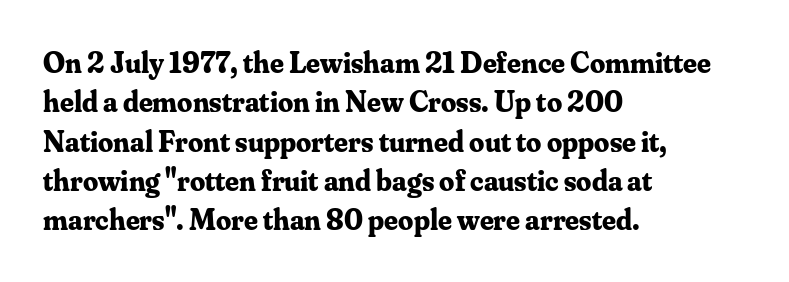
Font category for this specimen: serif. This is heavy type, rendered in bold. Rendered with straight, roman letterforms. A classic flush-left, rag-right setting is used for this passage. Type without underlining.
